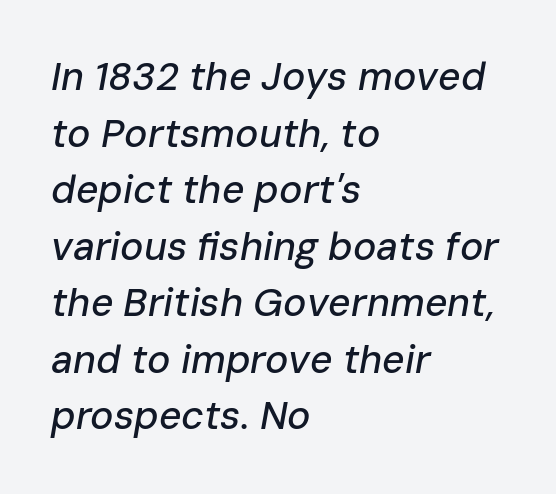
Q: Is the text italic (slanted)? A: Yes, it leans right by about 10 degrees.
Q: Is the text underlined? A: No.
Q: How is the paragraph aligned? A: Left-aligned.
Q: Is the spacing between letters normal or unusually wide? A: Normal.
Q: Is the spacing between lines tight, normal or loose? A: Normal.
Q: Width (condensed, normal, or wide)? A: Normal.
Q: Stroke contrast? A: Low.
Q: x-height? A: Medium.
Q: Monospaced? A: No.
